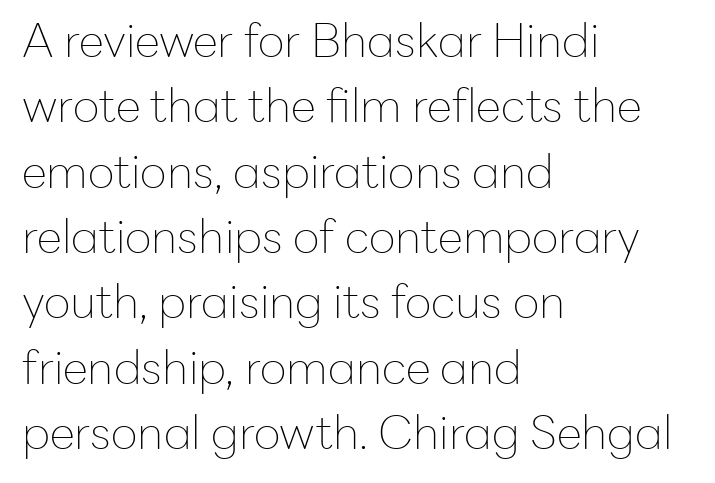
Casual observation: everything's shoved over to the left. Counters stay open thanks to moderate or lighter strokes. Rendered with straight, roman letterforms. How would I describe the line gaps? Plain and ordinary. The letters advance in unequal steps, a hallmark of proportional type.
